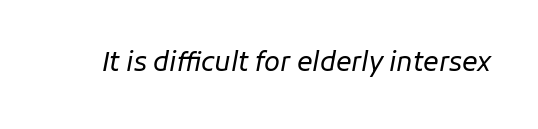
This sample uses plain, unmodified letter spacing. No letter is thick-stroked: the sample isn't bold. The axis of the letterforms is tilted away from vertical. A bare baseline throughout the passage.
